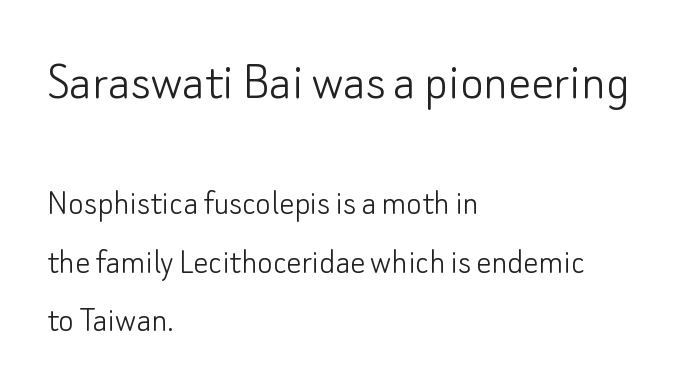
Q: Is the text bold? A: No.
Q: Is the text italic (slanted)? A: No, it is upright.
Q: Is the typeface a serif or a sans-serif typeface? A: Sans-serif.
Q: Is the text underlined? A: No.
Q: How is the paragraph aligned? A: Left-aligned.
Q: Is the spacing between letters normal or unusually wide? A: Normal.
Q: Is the spacing between lines tight, normal or loose? A: Normal.
Q: Which block of text is set in a larger size, the first (top) or the second (bottom)? A: The first (top) one.
Q: Width (condensed, normal, or wide)? A: Normal.
Q: Stroke contrast? A: Low.
Q: x-height? A: Small.
Q: Monospaced? A: No.
